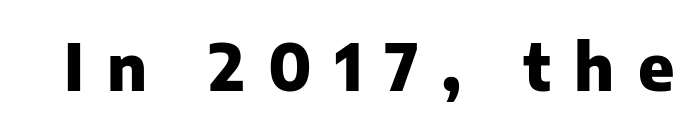
The image shows 64 px heavy sans-serif type, upright; set unusually wide letter spacing (+0.36 em), not underlined; low stroke contrast and a medium x-height.
